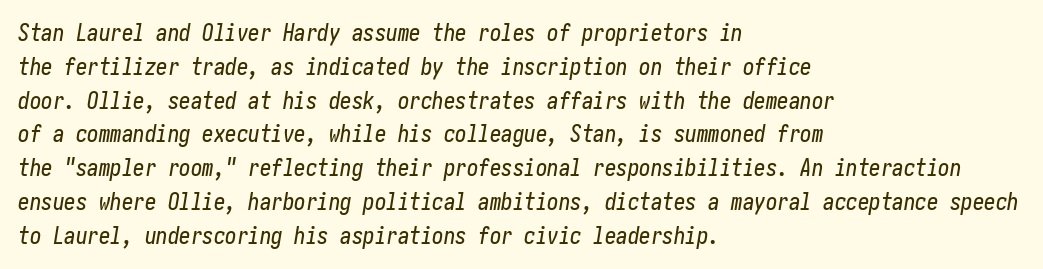
The image shows 23 px text type, italic (leaning right); set left-aligned, normal line spacing (1.47x), normal letter spacing, not underlined.
